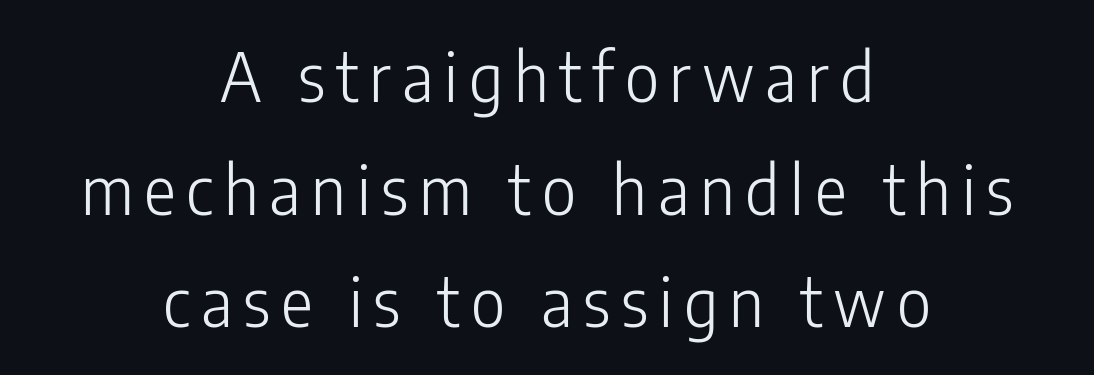
Q: Is the text bold? A: No.
Q: Is the text italic (slanted)? A: No, it is upright.
Q: Is the typeface a serif or a sans-serif typeface? A: Sans-serif.
Q: Is the text underlined? A: No.
Q: How is the paragraph aligned? A: Centered.
Q: Is the spacing between lines tight, normal or loose? A: Normal.
Q: Width (condensed, normal, or wide)? A: Condensed.
Q: Stroke contrast? A: Low.
Q: x-height? A: Medium.
Q: Monospaced? A: No.
